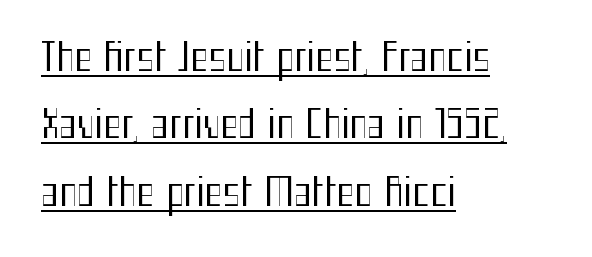
{"serif": "no", "italic": "no", "bold": "no", "weight": "regular", "width": "condensed", "stroke_contrast": "medium", "x_height": "medium", "monospaced": "no", "underline": "yes", "align": "left", "line_spacing_ratio": 1.77, "letter_spacing": "normal", "letter_spacing_em": 0.0, "glyph_px": 38}
